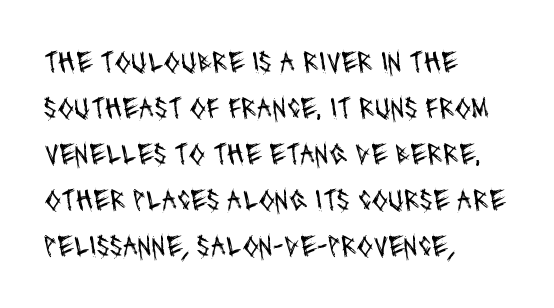
{"serif": "no", "bold": "no", "weight": "regular", "width": "condensed", "stroke_contrast": "medium", "x_height": "large", "monospaced": "no", "underline": "no", "align": "left", "line_spacing": "normal", "line_spacing_ratio": 1.53, "letter_spacing": "normal", "letter_spacing_em": 0.0, "glyph_px": 30}
